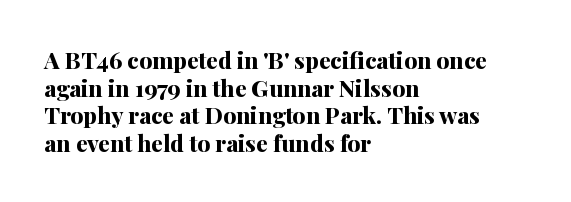
The image shows 23 px bold type, upright; set left-aligned, line spacing 1.2x, normal letter spacing, not underlined.
